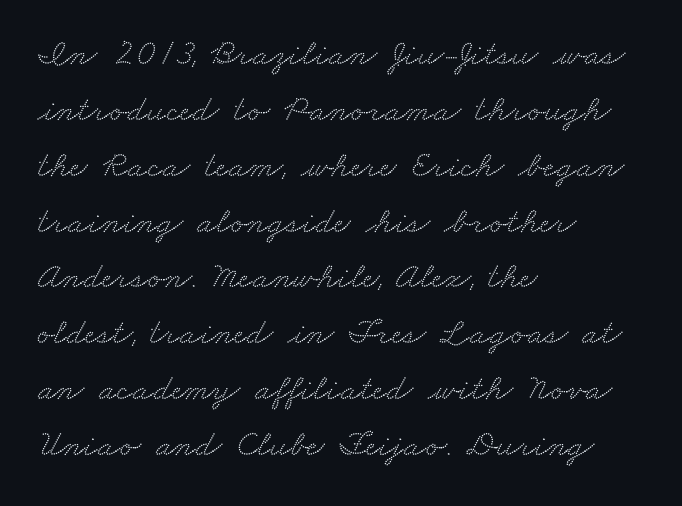
Q: Is the typeface a serif or a sans-serif typeface? A: Serif.
Q: Is the text underlined? A: No.
Q: How is the paragraph aligned? A: Left-aligned.
Q: Is the spacing between letters normal or unusually wide? A: Normal.
Q: Is the spacing between lines tight, normal or loose? A: Normal.
Q: Width (condensed, normal, or wide)? A: Wide.
Q: Stroke contrast? A: Medium.
Q: x-height? A: Small.
Q: Monospaced? A: No.
